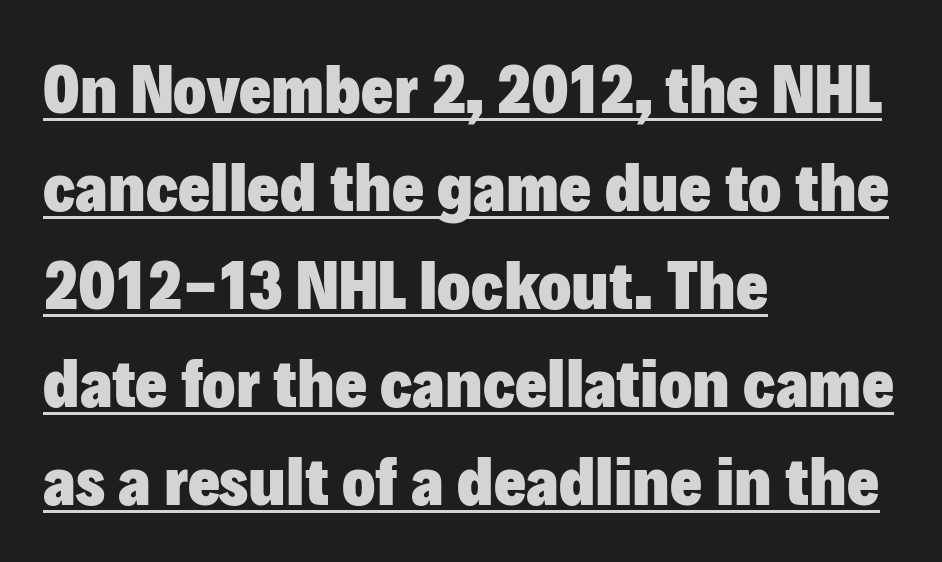
Posture: vertical. The letters sit at their default tracking, neither squeezed nor spread. Students, this is bold: see how much ink each stroke carries. A rule runs beneath these lines of type.
